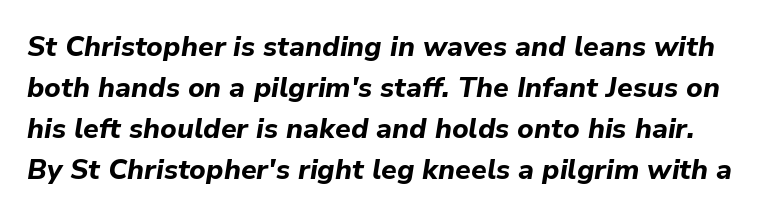
{"italic": "yes", "lean": "right", "slant_degrees": 9, "bold": "yes", "weight": "bold", "width": "normal", "stroke_contrast": "low", "x_height": "medium", "monospaced": "no", "underline": "no", "line_spacing": "normal", "line_spacing_ratio": 1.46, "letter_spacing": "normal", "letter_spacing_em": 0.0, "glyph_px": 28}
